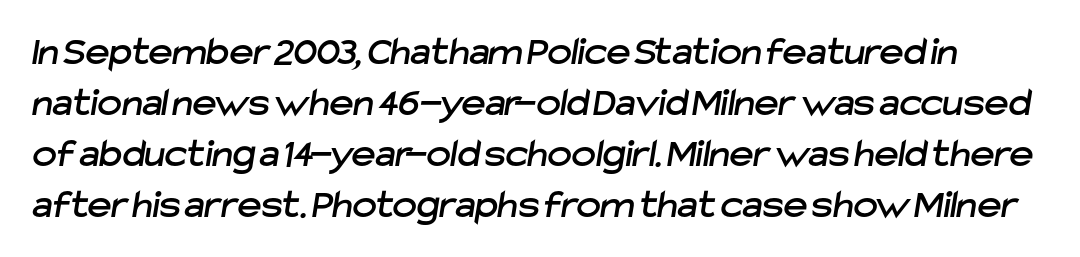
Q: Is the typeface a serif or a sans-serif typeface? A: Sans-serif.
Q: Is the text underlined? A: No.
Q: Is the spacing between letters normal or unusually wide? A: Normal.
Q: Width (condensed, normal, or wide)? A: Normal.
Q: Stroke contrast? A: Low.
Q: x-height? A: Medium.
Q: Monospaced? A: No.
